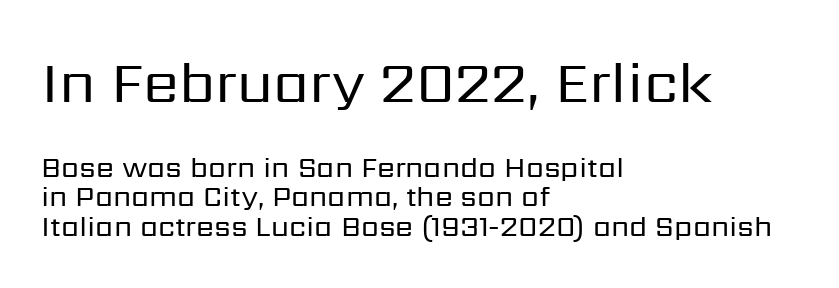
Closely set lines give the paragraph a compact silhouette. Nope, no serifs anywhere on these letters. One-word summary of the alignment: left. Rule under the text: the space is simply empty. No chunkiness to these letters — they're not bold.
